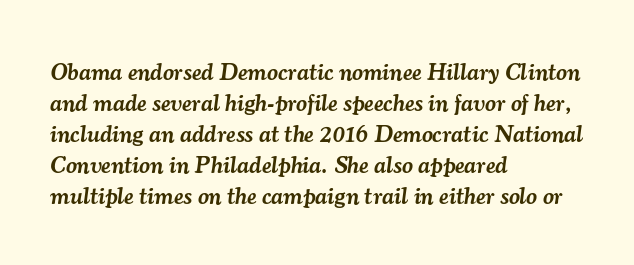
Q: Is the text bold? A: Semi-bold.
Q: Is the text italic (slanted)? A: Yes, it leans right by about 7 degrees.
Q: Is the text underlined? A: No.
Q: How is the paragraph aligned? A: Left-aligned.
Q: Is the spacing between letters normal or unusually wide? A: Normal.
Q: Is the spacing between lines tight, normal or loose? A: Normal.
